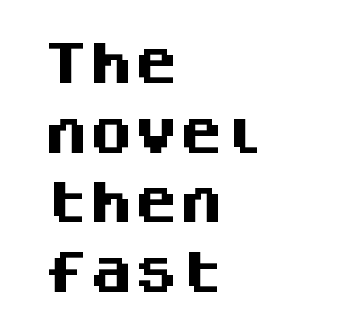
Q: Is the text bold? A: Yes.
Q: Is the text italic (slanted)? A: No, it is upright.
Q: Is the typeface a serif or a sans-serif typeface? A: Sans-serif.
Q: Is the text underlined? A: No.
Q: How is the paragraph aligned? A: Left-aligned.
Q: Is the spacing between letters normal or unusually wide? A: Normal.
Q: Is the spacing between lines tight, normal or loose? A: Normal.
Q: Width (condensed, normal, or wide)? A: Normal.
Q: Stroke contrast? A: Medium.
Q: x-height? A: Large.
Q: Monospaced? A: Yes.
